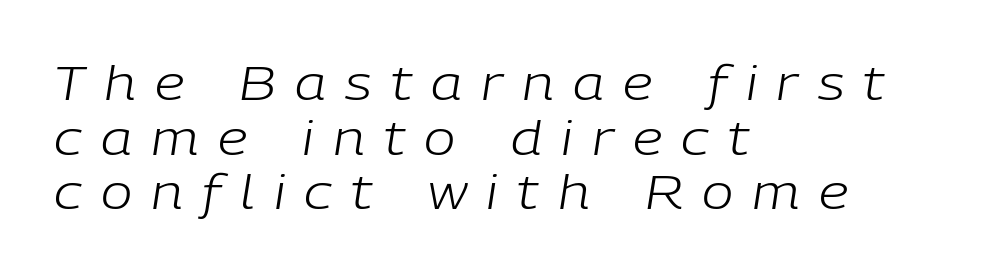
The rendering applies a slant to the glyphs. Is this a fixed-width face? No — the glyphs have proportional, varying widths. The baseline area is clear. The passage shown is not bold in any degree. The passage is arranged the way most books set body copy — flush left.
